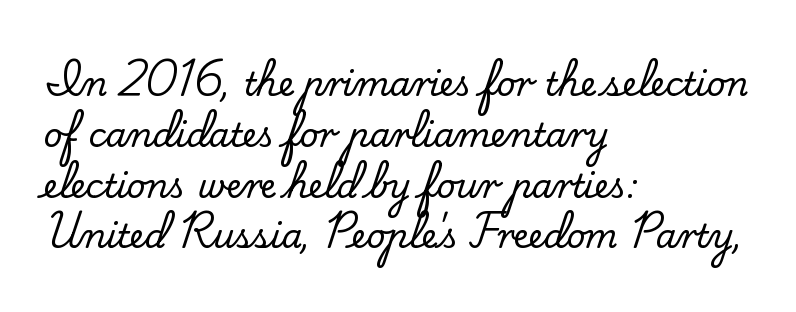
Nothing unusual about the tracking: characters are spaced as the font intends. Descender tails drop into unmarked territory. A student would call this left alignment; a typographer would say flush left, rag right.
